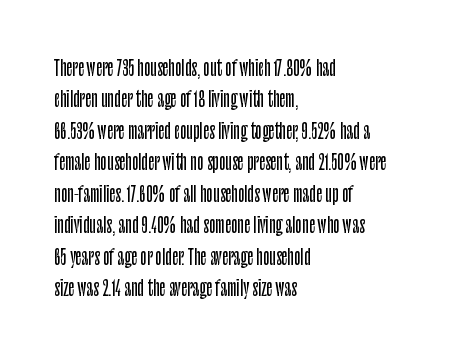
Q: Is the text italic (slanted)? A: No, it is upright.
Q: Is the text underlined? A: No.
Q: How is the paragraph aligned? A: Left-aligned.
Q: Is the spacing between letters normal or unusually wide? A: Normal.
Q: Is the spacing between lines tight, normal or loose? A: Normal.
